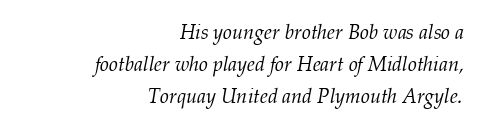
The compositor pushed each line to the right boundary. Line spacing here is normal. What stands out about the letter spacing? Nothing — it is the standard amount. No extra ink here — the face is not bold.
